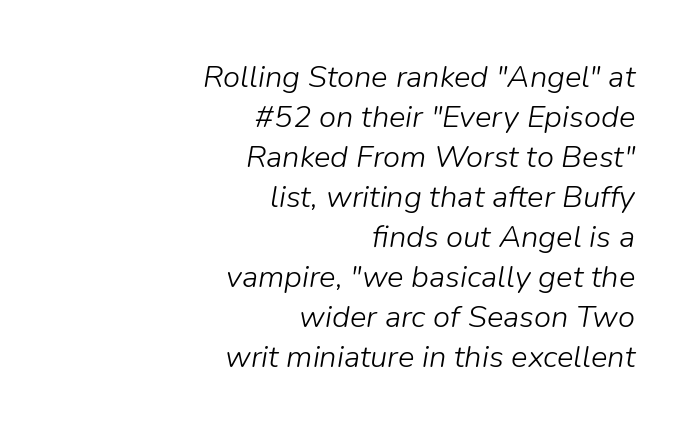
Q: Is the text bold? A: No.
Q: Is the text italic (slanted)? A: Yes, it leans right by about 9 degrees.
Q: Is the text underlined? A: No.
Q: How is the paragraph aligned? A: Right-aligned.
Q: Is the spacing between letters normal or unusually wide? A: Normal.
Q: Is the spacing between lines tight, normal or loose? A: Normal.
Q: Width (condensed, normal, or wide)? A: Normal.
Q: Stroke contrast? A: Low.
Q: x-height? A: Medium.
Q: Monospaced? A: No.
